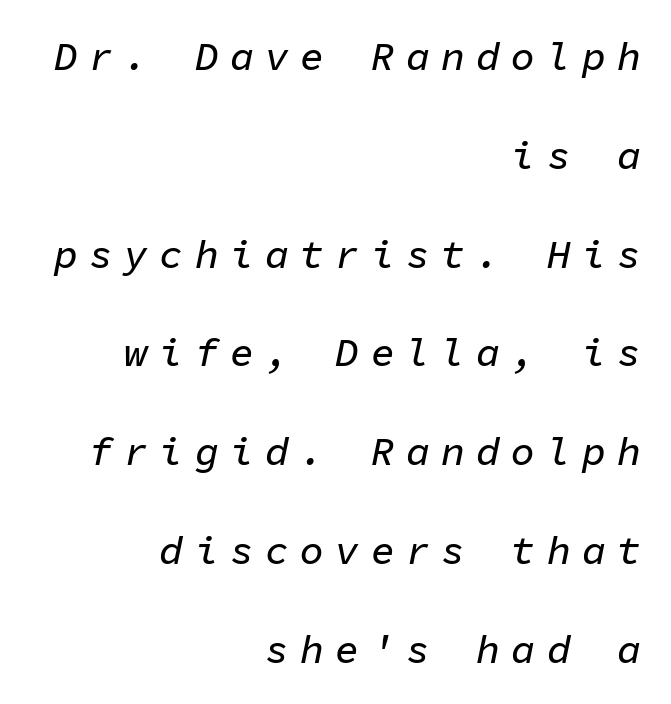
{"italic": "yes", "lean": "right", "slant_degrees": 11, "width": "normal", "stroke_contrast": "low", "x_height": "medium", "monospaced": "yes", "underline": "no", "align": "right", "line_spacing": "loose", "line_spacing_ratio": 2.47, "letter_spacing": "wide", "letter_spacing_em": 0.28, "glyph_px": 40}
